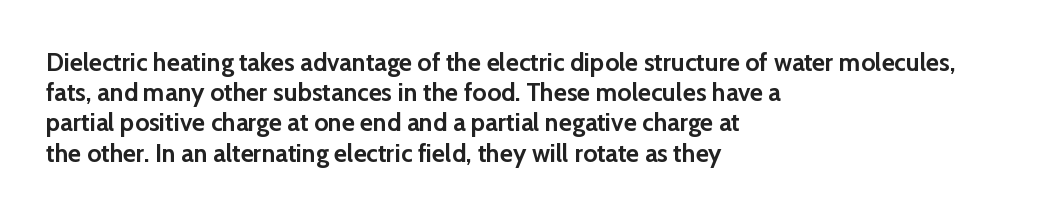
{"italic": "no", "bold": "yes", "underline": "no", "align": "left", "line_spacing_ratio": 1.21, "letter_spacing": "normal", "letter_spacing_em": 0.0, "glyph_px": 25}
